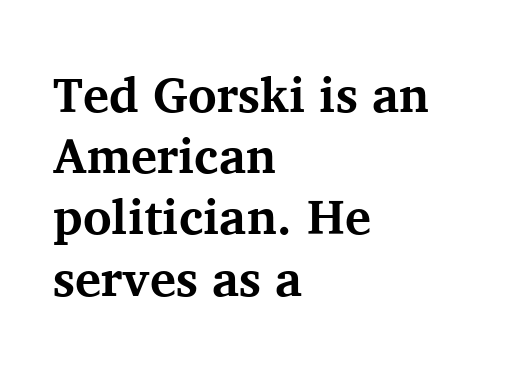
{"serif": "yes", "italic": "no", "bold": "yes", "weight": "bold", "width": "normal", "stroke_contrast": "medium", "x_height": "medium", "monospaced": "no", "underline": "no", "align": "left", "line_spacing": "normal", "line_spacing_ratio": 1.25, "letter_spacing": "normal", "letter_spacing_em": 0.0, "glyph_px": 49}
